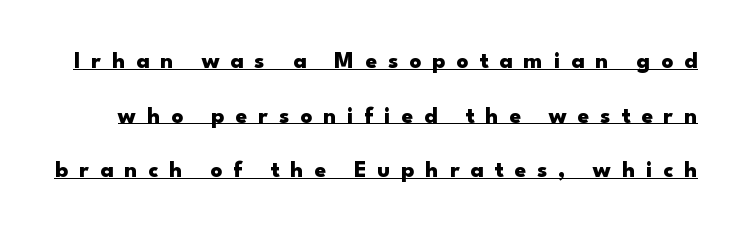
{"italic": "no", "bold": "yes", "underline": "yes", "line_spacing": "loose", "line_spacing_ratio": 2.37, "letter_spacing": "wide", "letter_spacing_em": 0.48, "glyph_px": 23}
